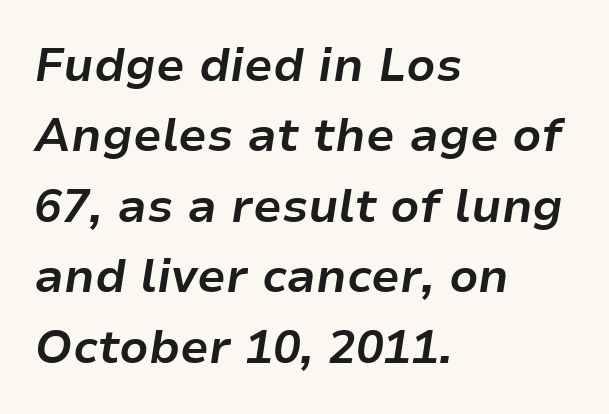
Q: Is the text bold? A: Yes.
Q: Is the text italic (slanted)? A: Yes, it leans right by about 9 degrees.
Q: Is the text underlined? A: No.
Q: How is the paragraph aligned? A: Left-aligned.
Q: Is the spacing between letters normal or unusually wide? A: Normal.
Q: Is the spacing between lines tight, normal or loose? A: Normal.
Q: Width (condensed, normal, or wide)? A: Normal.
Q: Stroke contrast? A: Low.
Q: x-height? A: Medium.
Q: Monospaced? A: No.
